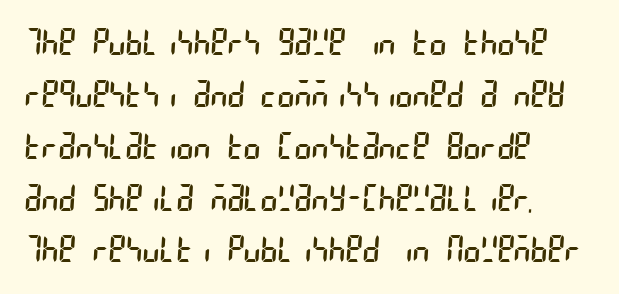
{"serif": "no", "bold": "no", "weight": "regular", "width": "condensed", "stroke_contrast": "low", "x_height": "large", "underline": "no", "align": "left", "line_spacing": "normal", "line_spacing_ratio": 1.44, "letter_spacing": "normal", "letter_spacing_em": 0.0, "glyph_px": 36}
